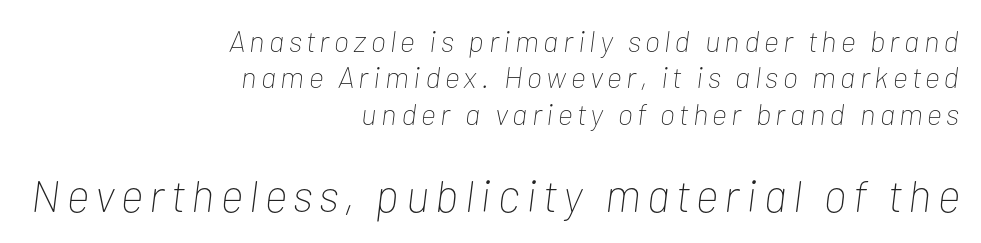
Q: Is the text bold? A: No.
Q: Is the text italic (slanted)? A: Yes, it leans right by about 7 degrees.
Q: Is the text underlined? A: No.
Q: How is the paragraph aligned? A: Right-aligned.
Q: Which block of text is set in a larger size, the first (top) or the second (bottom)? A: The second (bottom) one.
Q: Width (condensed, normal, or wide)? A: Condensed.
Q: Stroke contrast? A: Low.
Q: x-height? A: Medium.
Q: Monospaced? A: No.
